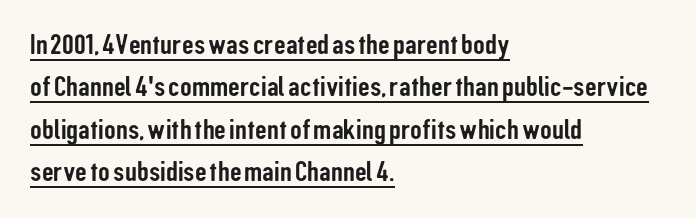
The image shows 29 px condensed sans-serif type, upright; set left-aligned, normal line spacing (1.46x), normal letter spacing, underlined; low stroke contrast and a medium x-height.
